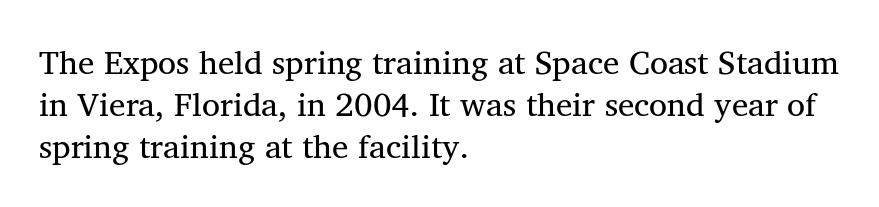
Tracking here is standard; glyphs follow each other at the usual distance. The baseline area is clear. Character widths vary here, with narrow letters taking less room than wide ones. Regarding leading, the lines here are spaced in the standard way.
